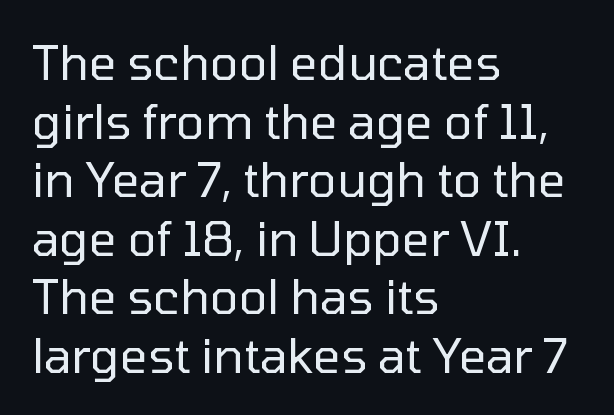
{"serif": "no", "italic": "no", "bold": "no", "weight": "regular", "width": "normal", "stroke_contrast": "low", "x_height": "medium", "monospaced": "no", "underline": "no", "align": "left", "line_spacing_ratio": 1.22, "letter_spacing": "normal", "letter_spacing_em": 0.0, "glyph_px": 48}
